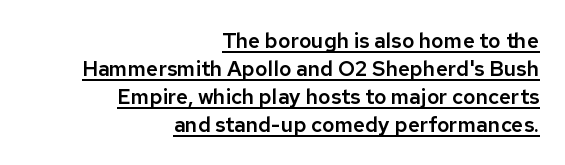
Inter-character spacing is left at the font's built-in metrics. Notice how the passage keeps a crisp vertical edge on the right only. The rows are spaced the way most documents space them. This is underlined copy, the kind a proofreader might mark for attention. A roman cut, with each character standing at attention.
